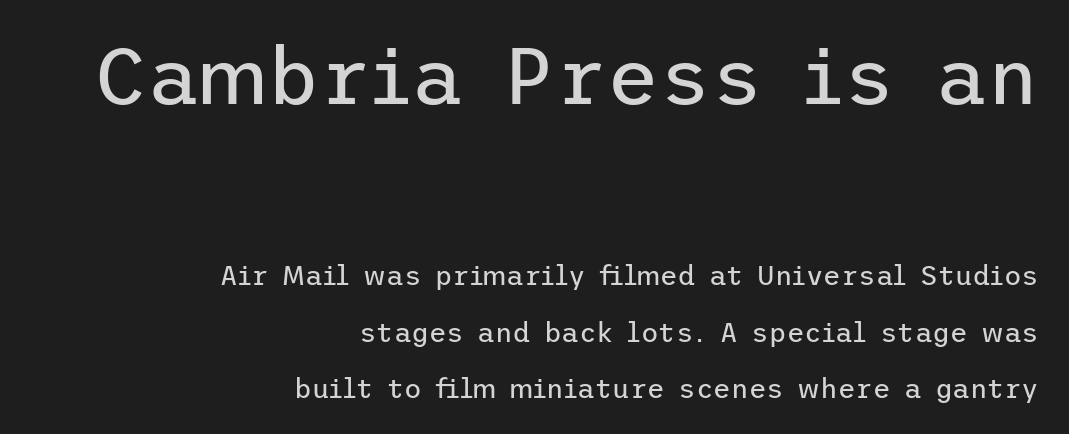
Vertical stems look standard width or narrower in stroke. This rendering employs a face without finishing strokes, i.e., a sans-serif. One-word summary of the alignment: right. The gaps between neighbouring characters are ordinary and unremarkable. Rendered with straight, roman letterforms. Nobody drew a line under any word here.
